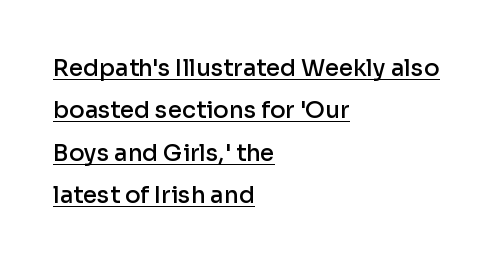
The image shows 23 px text type, upright; set left-aligned, line spacing 1.84x, normal letter spacing, underlined.
